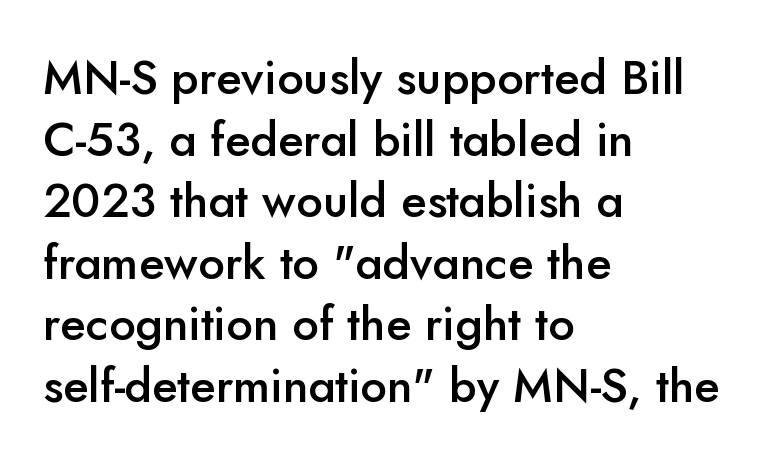
Q: Is the text bold? A: Semi-bold.
Q: Is the text italic (slanted)? A: No, it is upright.
Q: Is the typeface a serif or a sans-serif typeface? A: Sans-serif.
Q: Is the text underlined? A: No.
Q: How is the paragraph aligned? A: Left-aligned.
Q: Is the spacing between letters normal or unusually wide? A: Normal.
Q: Is the spacing between lines tight, normal or loose? A: Normal.
Q: Width (condensed, normal, or wide)? A: Normal.
Q: Stroke contrast? A: Low.
Q: x-height? A: Small.
Q: Monospaced? A: No.
